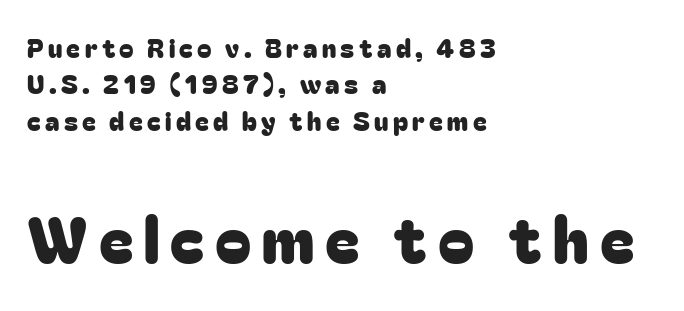
{"serif": "no", "italic": "no", "width": "normal", "stroke_contrast": "low", "x_height": "medium", "monospaced": "no", "underline": "no", "align": "left", "line_spacing": "normal", "line_spacing_ratio": 1.4, "larger_block": "second", "size_ratio": 2.5, "glyph_px": 65}
